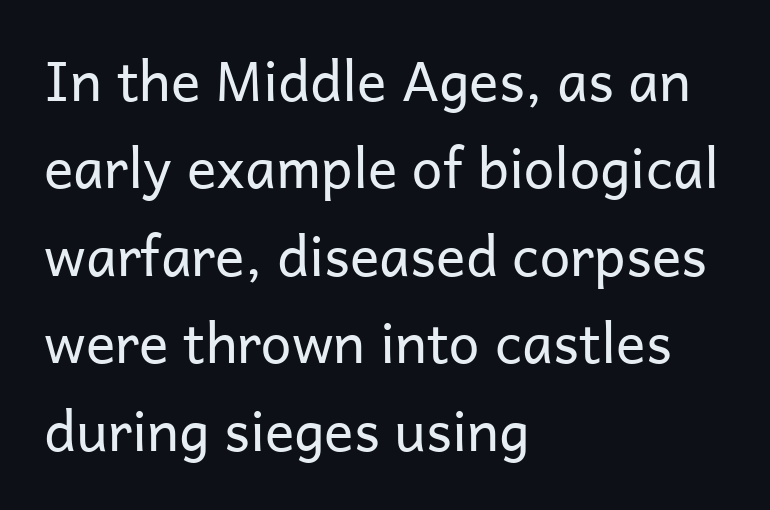
Q: Is the text bold? A: No.
Q: Is the text italic (slanted)? A: No, it is upright.
Q: Is the typeface a serif or a sans-serif typeface? A: Sans-serif.
Q: Is the text underlined? A: No.
Q: How is the paragraph aligned? A: Left-aligned.
Q: Is the spacing between letters normal or unusually wide? A: Normal.
Q: Is the spacing between lines tight, normal or loose? A: Normal.
Q: Width (condensed, normal, or wide)? A: Normal.
Q: Stroke contrast? A: Low.
Q: x-height? A: Medium.
Q: Monospaced? A: No.
